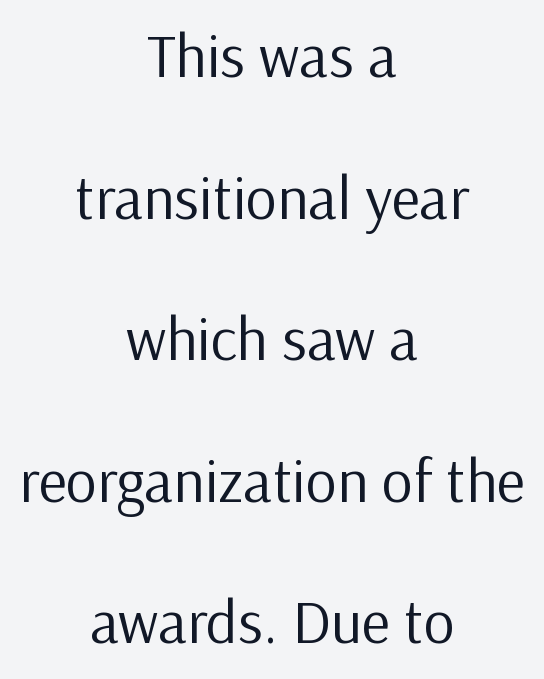
This sample has the flowing, uneven cadence of proportional lettering. Grotesque or geometric, the face here clearly has no serifs. The paragraph has two soft edges and a firm central axis. The face looks like a standard text weight, possibly lighter. The letters stand upright; this is a roman face.
